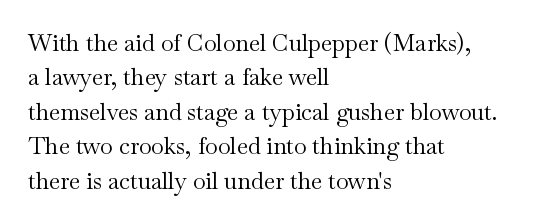
Q: Is the text bold? A: No.
Q: Is the text italic (slanted)? A: No, it is upright.
Q: Is the text underlined? A: No.
Q: How is the paragraph aligned? A: Left-aligned.
Q: Is the spacing between letters normal or unusually wide? A: Normal.
Q: Is the spacing between lines tight, normal or loose? A: Normal.
